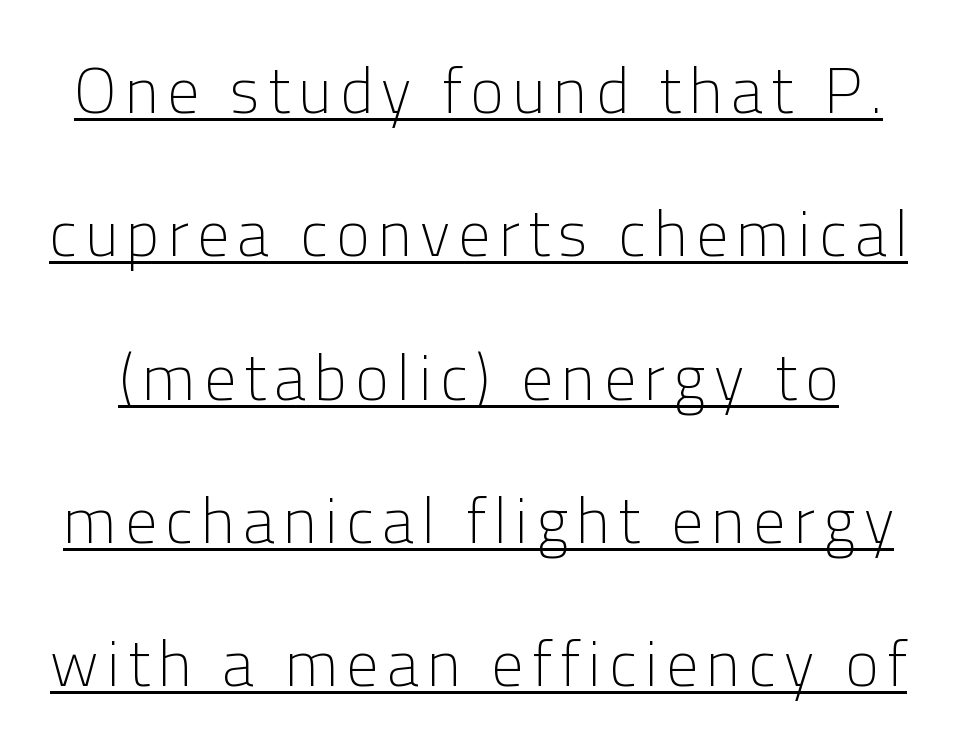
{"serif": "no", "italic": "no", "bold": "no", "weight": "light", "width": "normal", "stroke_contrast": "low", "x_height": "medium", "monospaced": "no", "underline": "yes", "line_spacing": "loose", "line_spacing_ratio": 2.24, "glyph_px": 64}
